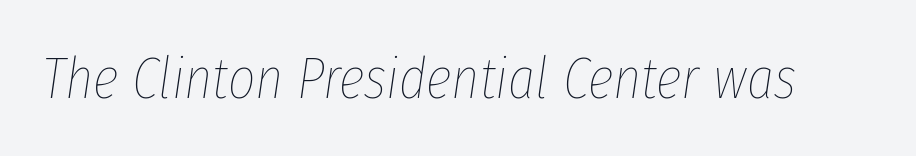
Clear beneath every line of the passage. Here the designer chose a conventional face with non-uniform glyph widths. Words appear dense and cohesive because spacing is normal. Heaviness? Minimal to ordinary, like unemphasized prose. Does the lettering tilt? It does — this is italic.
